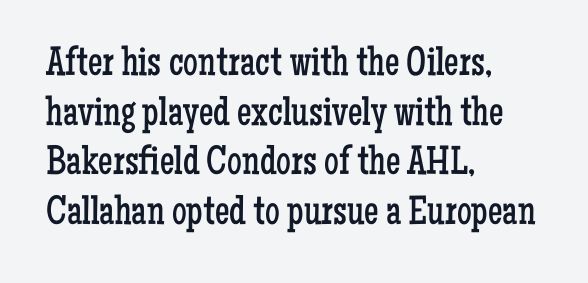
Q: Is the text bold? A: No.
Q: Is the text italic (slanted)? A: No, it is upright.
Q: Is the typeface a serif or a sans-serif typeface? A: Serif.
Q: Is the text underlined? A: No.
Q: How is the paragraph aligned? A: Left-aligned.
Q: Is the spacing between letters normal or unusually wide? A: Normal.
Q: Width (condensed, normal, or wide)? A: Condensed.
Q: Stroke contrast? A: Low.
Q: x-height? A: Medium.
Q: Monospaced? A: No.
